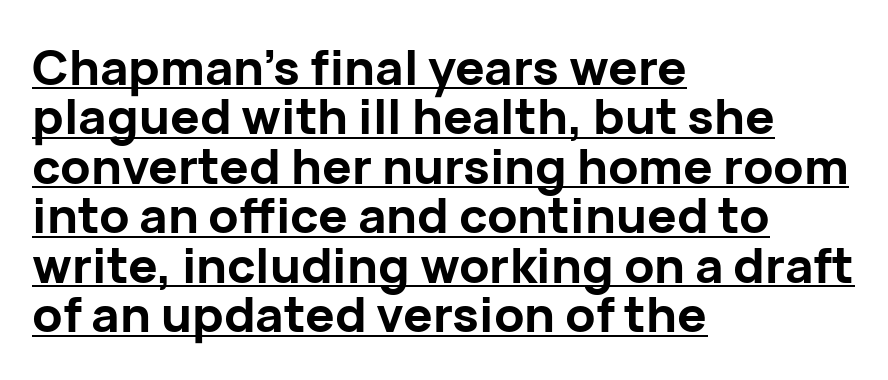
{"serif": "no", "italic": "no", "bold": "yes", "weight": "bold", "width": "normal", "stroke_contrast": "low", "x_height": "medium", "monospaced": "no", "underline": "yes", "align": "left", "line_spacing": "tight", "line_spacing_ratio": 1.01, "letter_spacing": "normal", "letter_spacing_em": 0.0, "glyph_px": 49}
